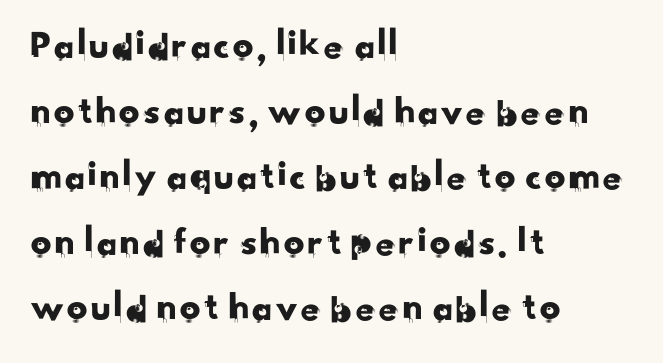
Is this a fixed-width face? No — the glyphs have proportional, varying widths. In terms of letterform style, serifs are entirely absent. Between one letter and the next there's only the usual sliver of space. A normal amount of white space separates one row of letters from the next. Words float on clear page, feet unadorned.
